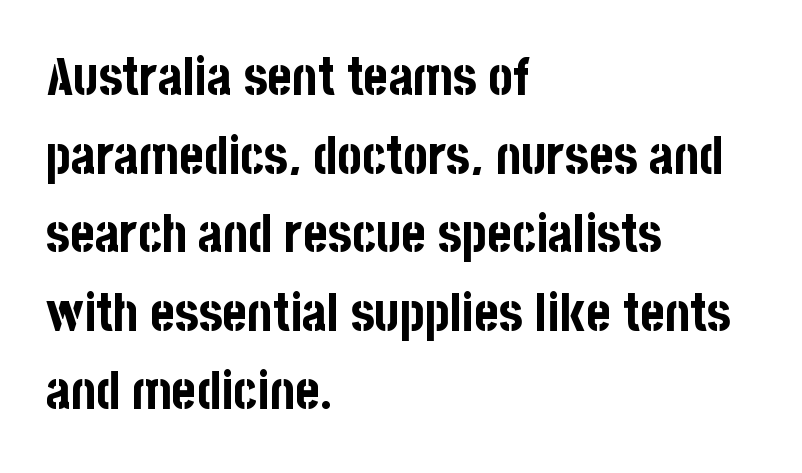
Think of a printed novel: that variable character pitch is what you see here. Observe the absence of serifs on each vertical stroke in this sample. These lines were composed using upright roman letters. Caption: multi-line text, flush left, ragged right. Plenty of ink on the page — the face is bold. What stands out about the letter spacing? Nothing — it is the standard amount.
